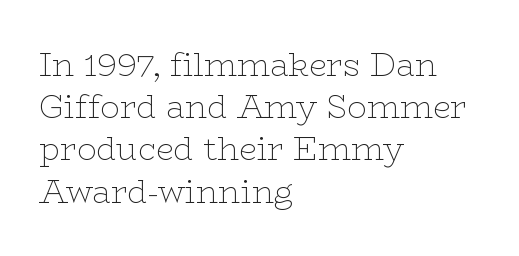
Q: Is the text bold? A: No.
Q: Is the text italic (slanted)? A: No, it is upright.
Q: Is the typeface a serif or a sans-serif typeface? A: Serif.
Q: Is the text underlined? A: No.
Q: How is the paragraph aligned? A: Left-aligned.
Q: Is the spacing between letters normal or unusually wide? A: Normal.
Q: Is the spacing between lines tight, normal or loose? A: Normal.
Q: Width (condensed, normal, or wide)? A: Wide.
Q: Stroke contrast? A: Low.
Q: x-height? A: Medium.
Q: Monospaced? A: No.
